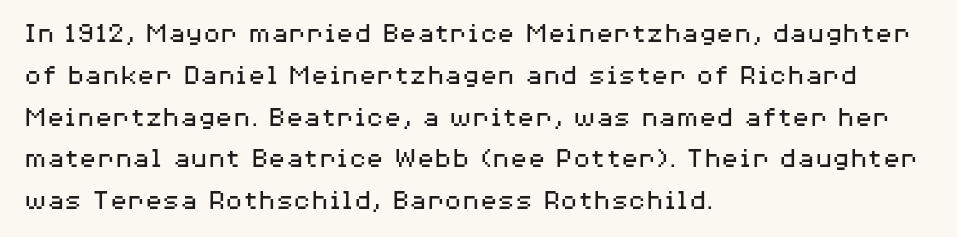
Q: Is the text bold? A: No.
Q: Is the text italic (slanted)? A: No, it is upright.
Q: Is the typeface a serif or a sans-serif typeface? A: Sans-serif.
Q: Is the text underlined? A: No.
Q: How is the paragraph aligned? A: Left-aligned.
Q: Is the spacing between letters normal or unusually wide? A: Normal.
Q: Is the spacing between lines tight, normal or loose? A: Normal.
Q: Width (condensed, normal, or wide)? A: Wide.
Q: Stroke contrast? A: Medium.
Q: x-height? A: Medium.
Q: Monospaced? A: No.
